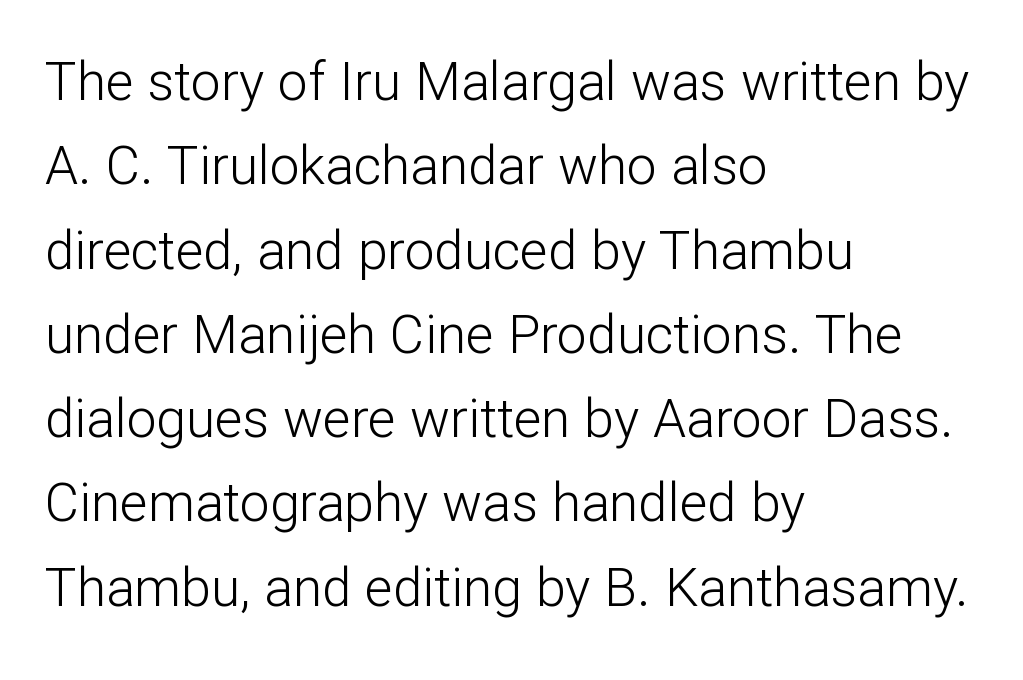
{"serif": "no", "italic": "no", "bold": "no", "weight": "light", "width": "normal", "stroke_contrast": "low", "x_height": "medium", "monospaced": "no", "underline": "no", "align": "left", "line_spacing": "normal", "line_spacing_ratio": 1.59, "letter_spacing": "normal", "letter_spacing_em": 0.0, "glyph_px": 53}
